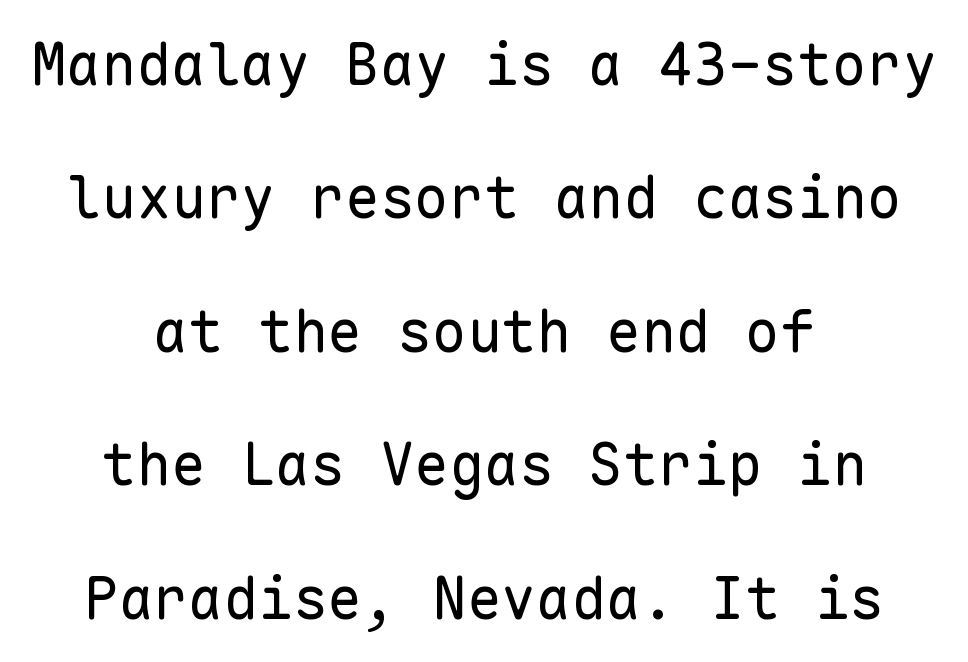
Q: Is the text bold? A: No.
Q: Is the text italic (slanted)? A: No, it is upright.
Q: Is the typeface a serif or a sans-serif typeface? A: Sans-serif.
Q: Is the text underlined? A: No.
Q: How is the paragraph aligned? A: Centered.
Q: Is the spacing between letters normal or unusually wide? A: Normal.
Q: Is the spacing between lines tight, normal or loose? A: Loose.
Q: Width (condensed, normal, or wide)? A: Normal.
Q: Stroke contrast? A: Low.
Q: x-height? A: Medium.
Q: Monospaced? A: Yes.
